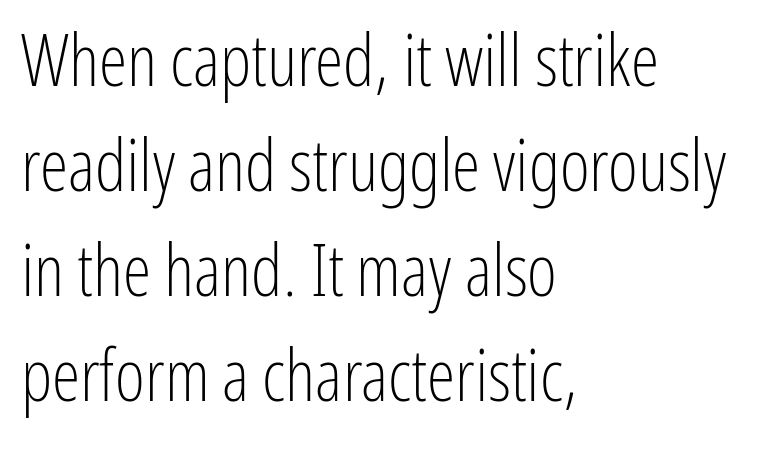
Q: Is the text bold? A: No.
Q: Is the text italic (slanted)? A: No, it is upright.
Q: Is the typeface a serif or a sans-serif typeface? A: Sans-serif.
Q: Is the text underlined? A: No.
Q: How is the paragraph aligned? A: Left-aligned.
Q: Is the spacing between letters normal or unusually wide? A: Normal.
Q: Is the spacing between lines tight, normal or loose? A: Normal.
Q: Width (condensed, normal, or wide)? A: Condensed.
Q: Stroke contrast? A: Low.
Q: x-height? A: Medium.
Q: Monospaced? A: No.
